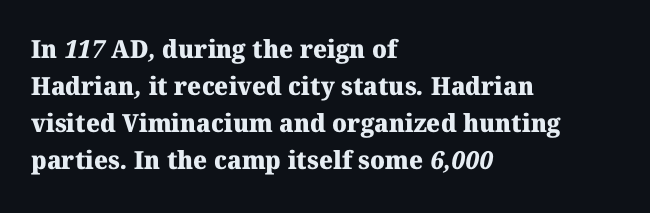
The image shows 25 px bold type; set left-aligned, normal line spacing (1.48x), normal letter spacing, not underlined.
